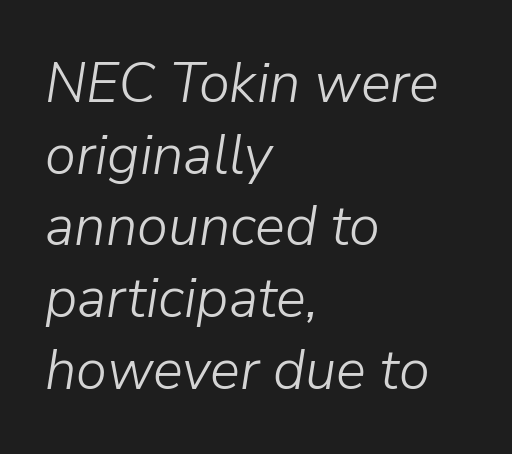
Q: Is the text bold? A: No.
Q: Is the text italic (slanted)? A: Yes, it leans right by about 9 degrees.
Q: Is the text underlined? A: No.
Q: How is the paragraph aligned? A: Left-aligned.
Q: Is the spacing between letters normal or unusually wide? A: Normal.
Q: Is the spacing between lines tight, normal or loose? A: Normal.
Q: Width (condensed, normal, or wide)? A: Normal.
Q: Stroke contrast? A: Low.
Q: x-height? A: Medium.
Q: Monospaced? A: No.
